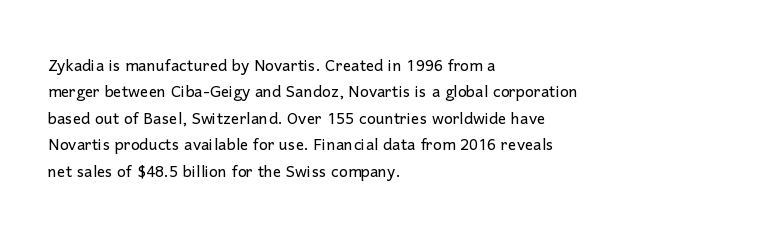
The rendering uses a moderate line-height, typical for paragraphs. Only glyphs here, with clear space below each row. The passage is arranged the way most books set body copy — flush left. Spacing between characters is what you'd get straight out of the box.
